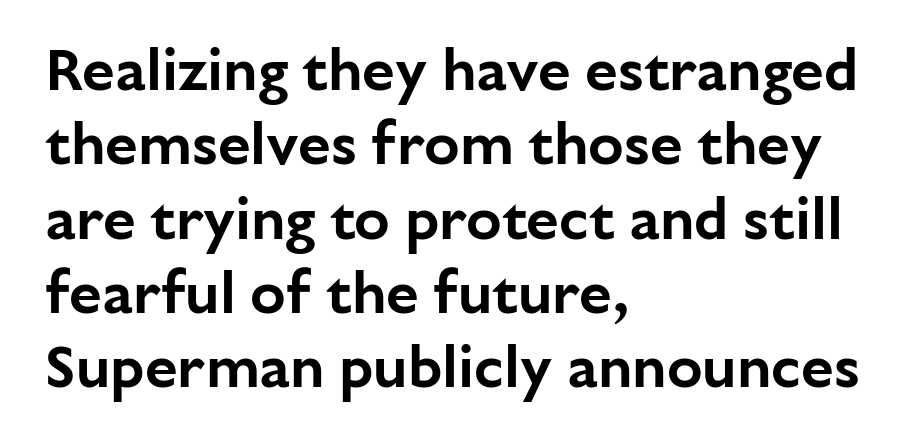
The image shows 59 px sans-serif type, upright; set left-aligned, normal line spacing (1.26x), normal letter spacing, not underlined; low stroke contrast and a medium x-height.
